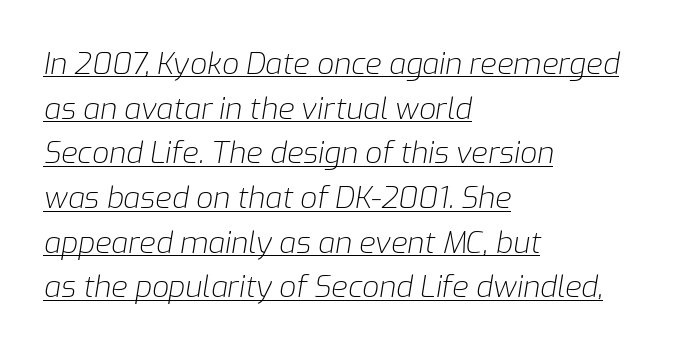
{"italic": "yes", "lean": "right", "slant_degrees": 9, "bold": "no", "weight": "light", "width": "normal", "stroke_contrast": "low", "x_height": "medium", "monospaced": "no", "underline": "yes", "align": "left", "line_spacing": "normal", "line_spacing_ratio": 1.49, "letter_spacing": "normal", "letter_spacing_em": 0.0, "glyph_px": 30}
